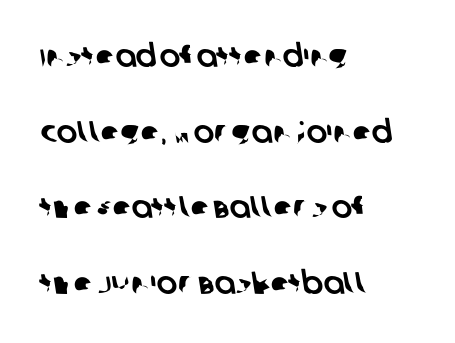
Does the type have serifs? No, each stem ends abruptly. The space directly below the letters is spotless. If you drew a ruler down the left edge, every line would touch it. These lines are rendered in a variable-pitch font. In terms of letterspacing, this is plain default setting. Reading down the column, the eye jumps a long way to each next line.
